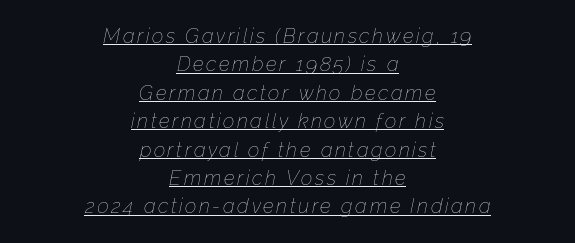
The image shows 20 px text type, italic (leaning right); set centered, normal line spacing (1.42x), underlined.
